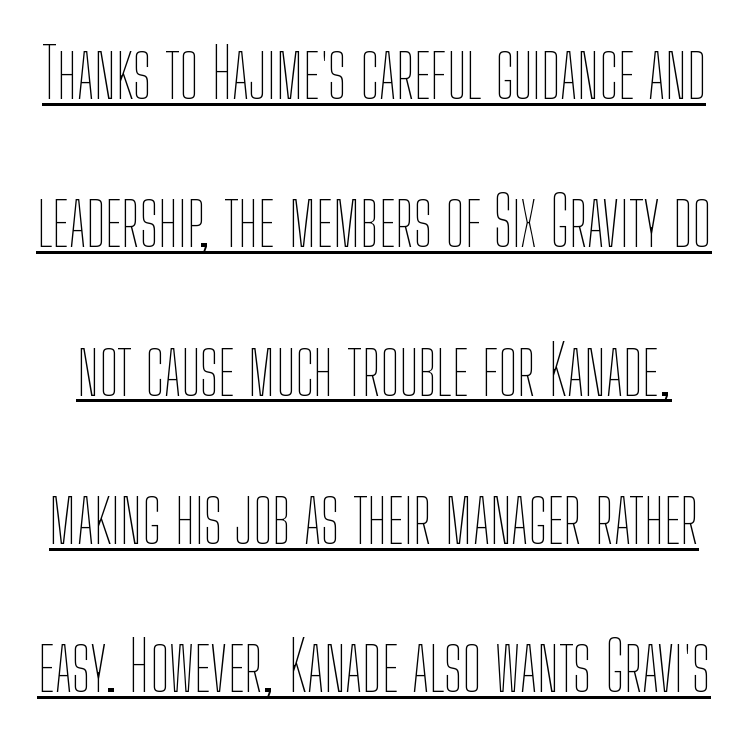
{"italic": "no", "bold": "no", "weight": "thin", "width": "condensed", "stroke_contrast": "low", "x_height": "medium", "monospaced": "no", "underline": "yes", "line_spacing": "loose", "line_spacing_ratio": 2.15, "letter_spacing": "normal", "letter_spacing_em": 0.0, "glyph_px": 69}
